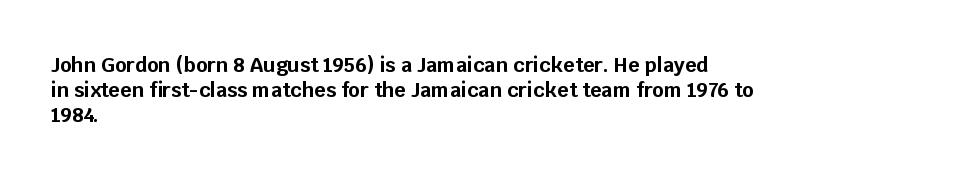
The baseline area is clear. Ordinary non-slanted type is in use. Look at the tracking — it's just the regular setting, nothing added. These lines carry a lot of weight — the face is fully bold.
